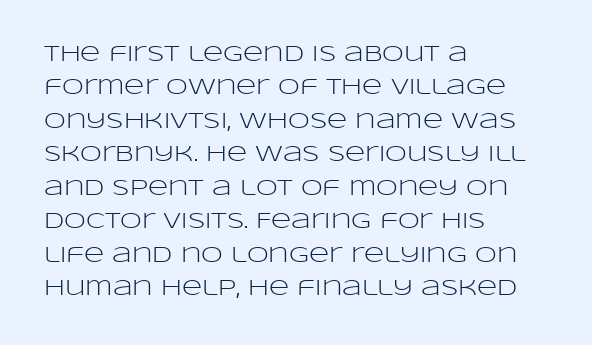
Summary of vertical rhythm: regular, with standard interline spacing. No extra ink here — the face is not bold. Quick note: not italic, upright. Horizontal alignment here is leftward, the default for most running prose.
